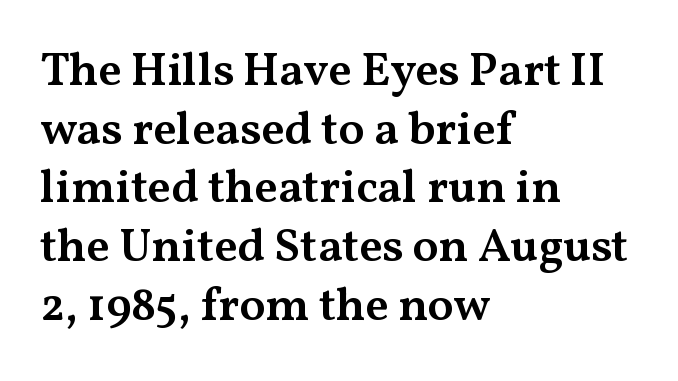
Glance below the letters and you will spot only blank space. In terms of letterform style, serifs are clearly present. This rendering leaves character spacing at its baseline value. The font's upright variant was chosen for this text.
